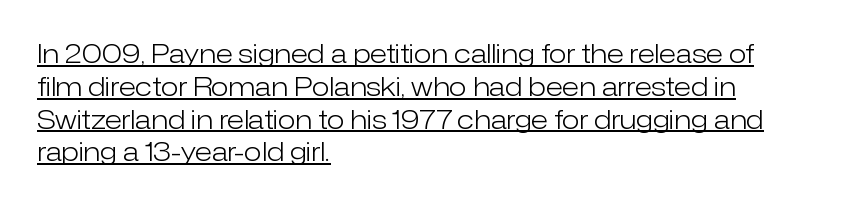
{"italic": "no", "bold": "no", "underline": "yes", "align": "left", "line_spacing": "normal", "line_spacing_ratio": 1.26, "letter_spacing": "normal", "letter_spacing_em": 0.0, "glyph_px": 26}
